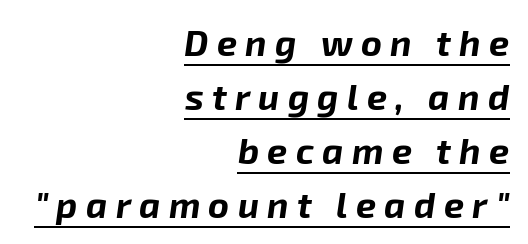
The image shows 36 px bold type, italic (leaning right); set right-aligned, normal line spacing (1.5x), unusually wide letter spacing (+0.23 em), underlined; low stroke contrast and a medium x-height.
